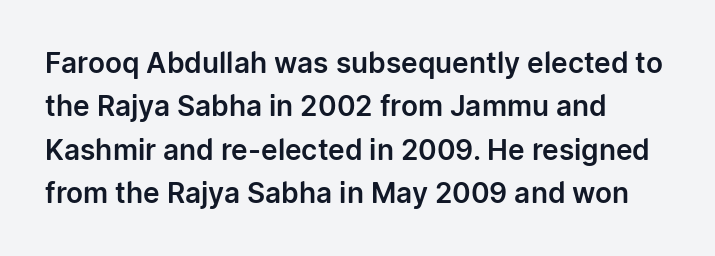
The image shows 28 px sans-serif type, upright; set left-aligned, normal line spacing (1.55x), normal letter spacing, not underlined; low stroke contrast and a medium x-height.
